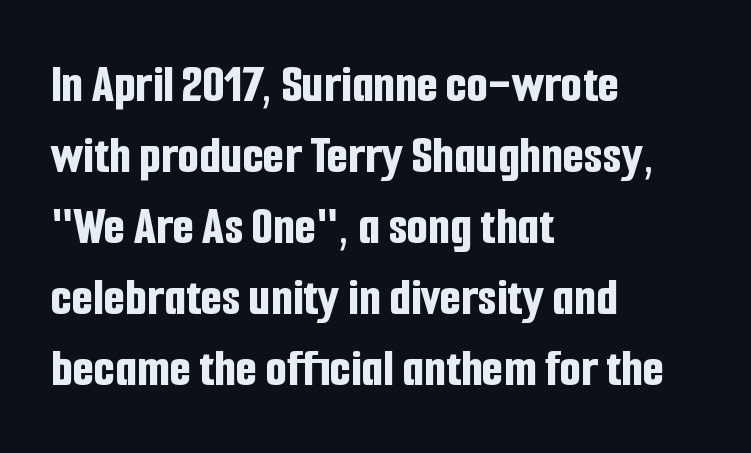
{"serif": "no", "italic": "no", "bold": "yes", "weight": "bold", "width": "condensed", "stroke_contrast": "low", "x_height": "medium", "monospaced": "no", "underline": "no", "align": "left", "line_spacing": "normal", "line_spacing_ratio": 1.29, "letter_spacing": "normal", "letter_spacing_em": 0.0, "glyph_px": 55}
